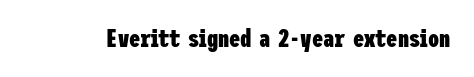
{"italic": "no", "bold": "yes", "underline": "no", "letter_spacing": "normal", "letter_spacing_em": 0.0, "glyph_px": 25}
